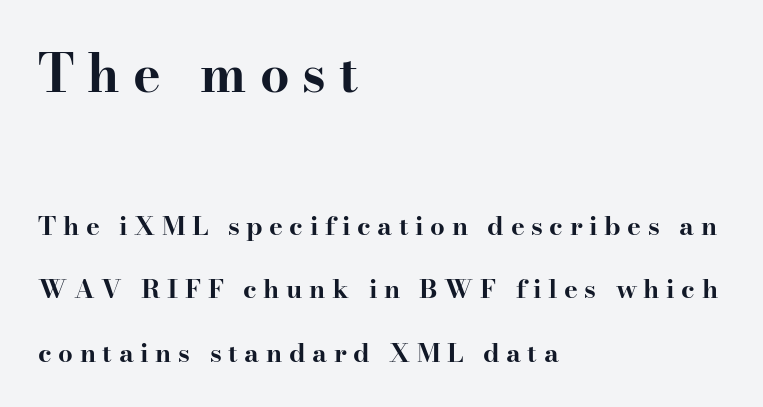
Q: Is the text bold? A: Yes.
Q: Is the text italic (slanted)? A: No, it is upright.
Q: Is the typeface a serif or a sans-serif typeface? A: Serif.
Q: Is the text underlined? A: No.
Q: How is the paragraph aligned? A: Left-aligned.
Q: Is the spacing between letters normal or unusually wide? A: Unusually wide.
Q: Is the spacing between lines tight, normal or loose? A: Loose.
Q: Which block of text is set in a larger size, the first (top) or the second (bottom)? A: The first (top) one.
Q: Width (condensed, normal, or wide)? A: Wide.
Q: Stroke contrast? A: High.
Q: x-height? A: Small.
Q: Monospaced? A: No.
